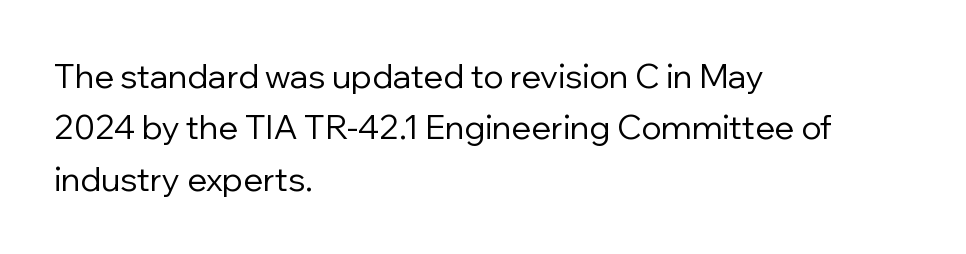
{"serif": "no", "italic": "no", "bold": "no", "weight": "regular", "width": "normal", "stroke_contrast": "low", "x_height": "medium", "monospaced": "no", "underline": "no", "align": "left", "line_spacing": "normal", "line_spacing_ratio": 1.56, "letter_spacing": "normal", "letter_spacing_em": 0.0, "glyph_px": 33}
